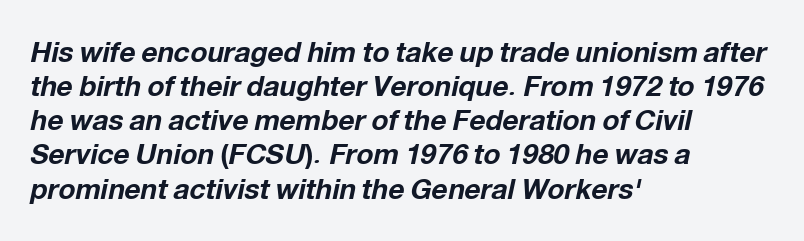
The image shows 28 px bold type, italic (leaning right); set left-aligned, line spacing 1.22x, normal letter spacing, not underlined; low stroke contrast and a medium x-height.
